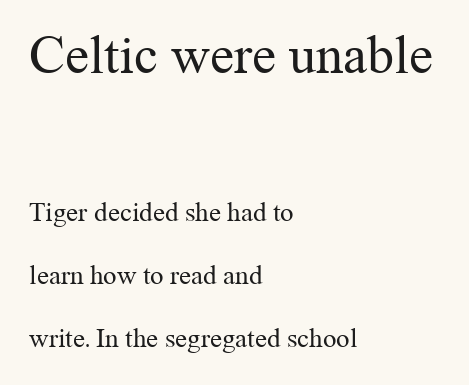
The image shows 54 px regular-weight serif type, upright; set left-aligned, loose line spacing (2.34x), normal letter spacing, not underlined; the first (top) block is 2.0x larger; medium stroke contrast and a medium x-height.
